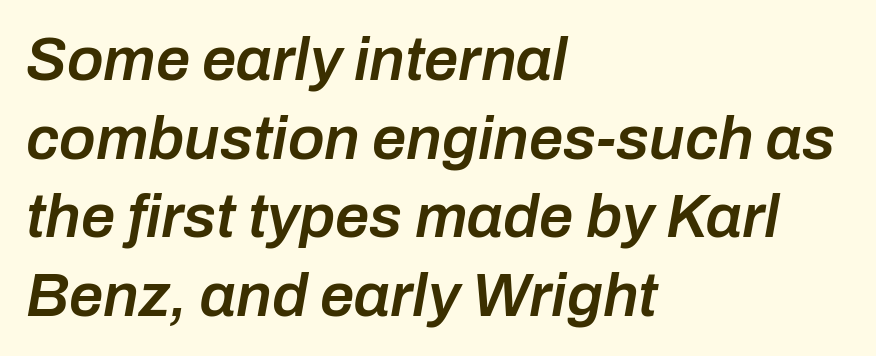
Q: Is the text bold? A: Semi-bold.
Q: Is the text italic (slanted)? A: Yes, it leans right by about 10 degrees.
Q: Is the text underlined? A: No.
Q: How is the paragraph aligned? A: Left-aligned.
Q: Is the spacing between letters normal or unusually wide? A: Normal.
Q: Is the spacing between lines tight, normal or loose? A: Normal.
Q: Width (condensed, normal, or wide)? A: Normal.
Q: Stroke contrast? A: Low.
Q: x-height? A: Medium.
Q: Monospaced? A: No.
